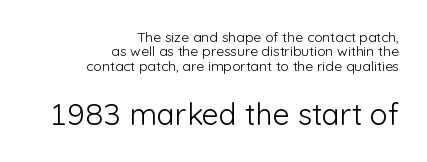
The image shows 30 px light sans-serif type, upright; set right-aligned, tight line spacing (1.03x), normal letter spacing, not underlined; the second (bottom) block is 2.14x larger; low stroke contrast and a medium x-height.
